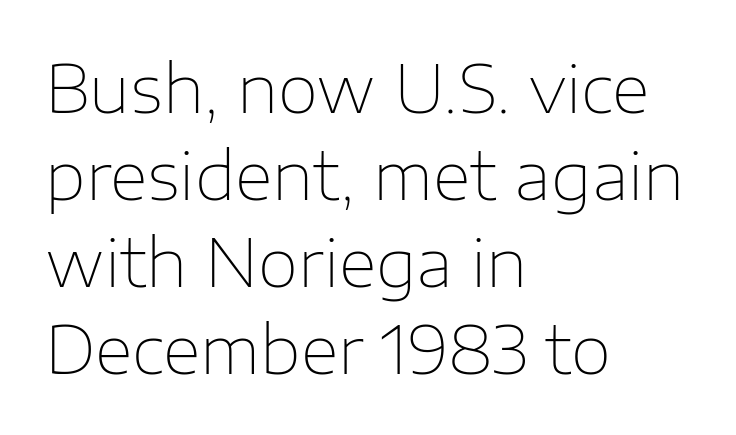
The rendering anchors every line to the left-hand side. This sample uses an upright cut, with every glyph sitting square on the baseline. Leading matches the norm, producing a regular column. Proportional: the letters do not fall into vertical columns. What stands out about the letter spacing? Nothing — it is the standard amount.
